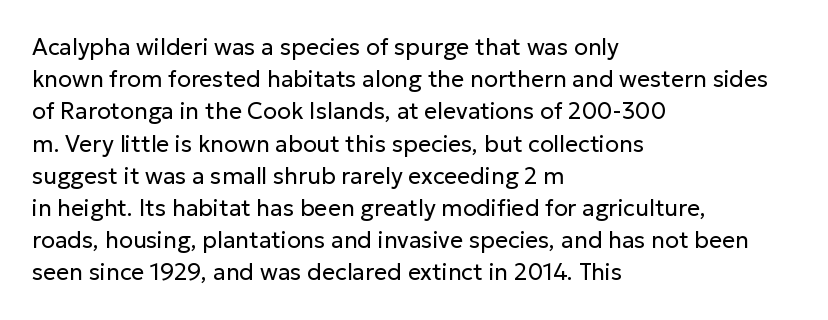
The image shows 23 px text type, upright; set left-aligned, normal line spacing (1.4x), normal letter spacing, not underlined.
